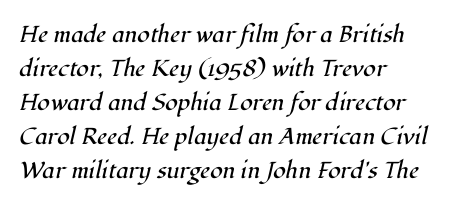
{"italic": "yes", "lean": "right", "slant_degrees": 12, "bold": "no", "underline": "no", "align": "left", "line_spacing": "normal", "line_spacing_ratio": 1.48, "letter_spacing": "normal", "letter_spacing_em": 0.0, "glyph_px": 23}
